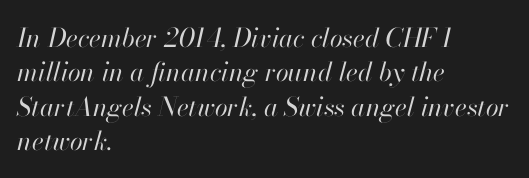
{"italic": "yes", "lean": "right", "slant_degrees": 13, "bold": "no", "underline": "no", "align": "left", "line_spacing": "normal", "line_spacing_ratio": 1.32, "letter_spacing": "normal", "letter_spacing_em": 0.0, "glyph_px": 26}
